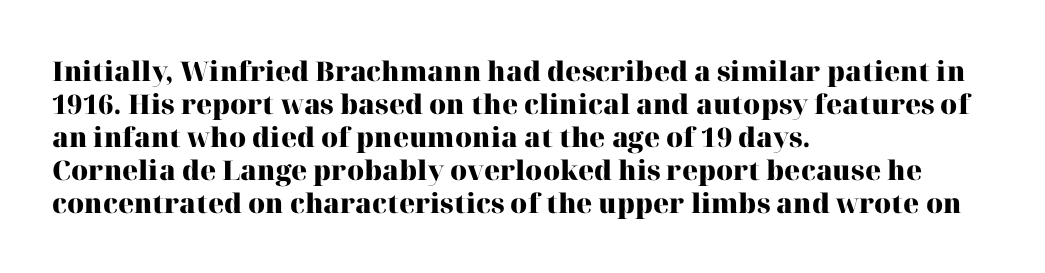
Words float on clear page, feet unadorned. Does the lettering tilt? It doesn't — this is upright. Visually the block forms a straight wall on the left and a jagged coastline on the right. These words are printed bold, with thick strokes throughout. Characters follow at the spacing the type designer built in.
